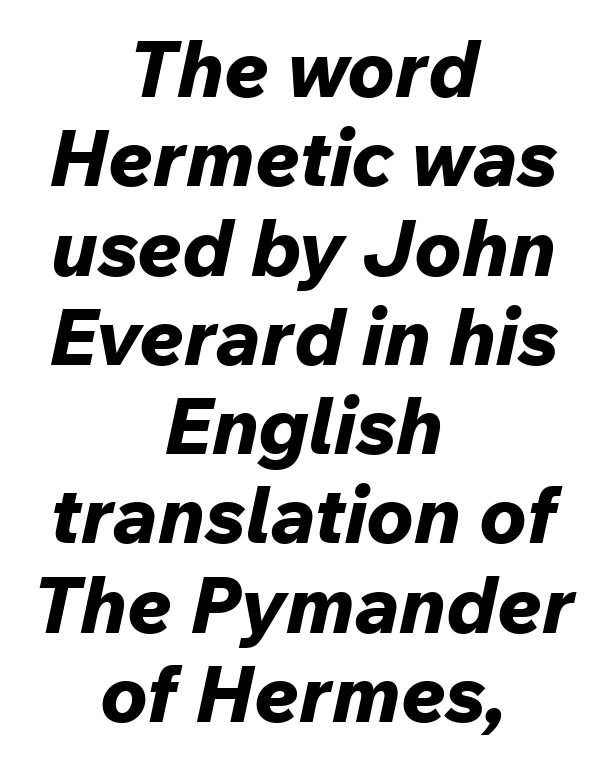
{"italic": "yes", "lean": "right", "slant_degrees": 12, "bold": "yes", "weight": "bold", "width": "normal", "stroke_contrast": "low", "x_height": "medium", "monospaced": "no", "underline": "no", "align": "center", "line_spacing": "tight", "line_spacing_ratio": 1.13, "letter_spacing": "normal", "letter_spacing_em": 0.0, "glyph_px": 79}
